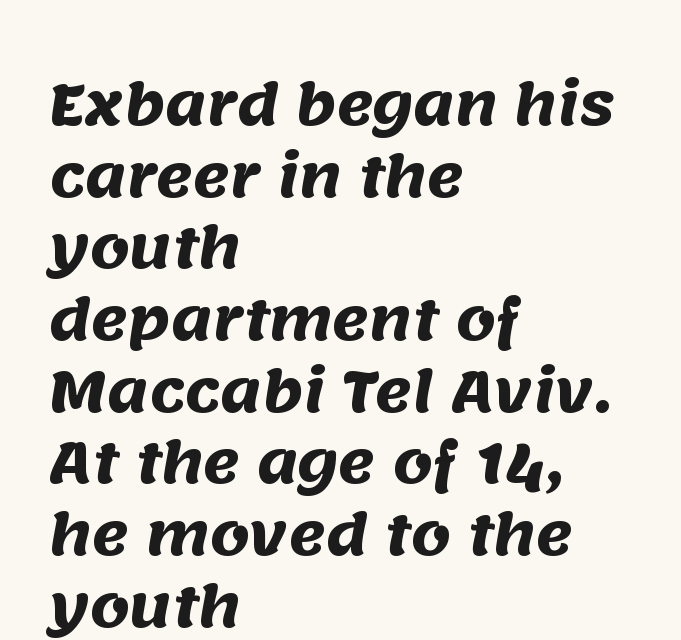
Unmarked baselines from the first word to the last. Serifs: no, the terminals of the letterforms are clean. This sample is left-justified, so line endings fall wherever the words run out. The passage shown is emphatically bold.
